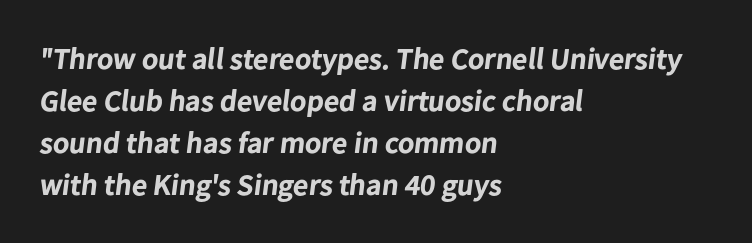
What weight is shown? A full bold with thick strokes. Alignment: flush left. Line spacing here is normal. This sample uses plain, unmodified letter spacing. Each letter's strokes conclude bluntly, with no projecting serifs.
